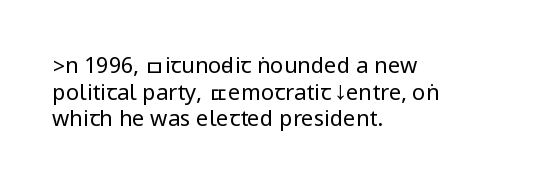
{"italic": "no", "bold": "no", "underline": "no", "align": "left", "line_spacing_ratio": 1.21, "letter_spacing": "normal", "letter_spacing_em": 0.0, "glyph_px": 22}
